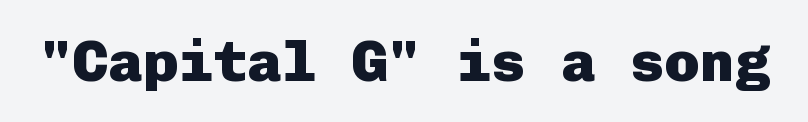
Q: Is the text bold? A: Yes.
Q: Is the text italic (slanted)? A: No, it is upright.
Q: Is the typeface a serif or a sans-serif typeface? A: Sans-serif.
Q: Is the text underlined? A: No.
Q: Is the spacing between letters normal or unusually wide? A: Normal.
Q: Width (condensed, normal, or wide)? A: Normal.
Q: Stroke contrast? A: Low.
Q: x-height? A: Medium.
